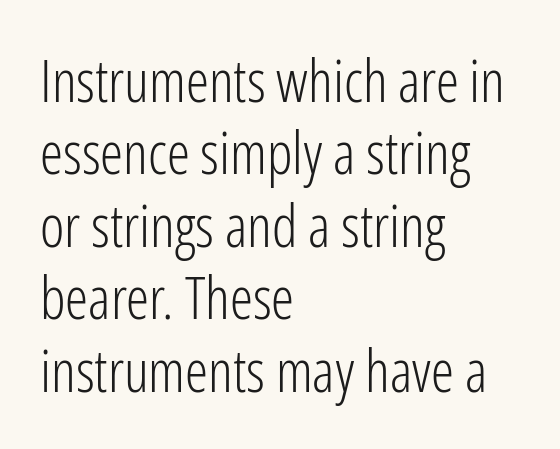
{"serif": "no", "italic": "no", "bold": "no", "weight": "light", "width": "condensed", "stroke_contrast": "low", "x_height": "medium", "monospaced": "no", "underline": "no", "align": "left", "line_spacing": "normal", "line_spacing_ratio": 1.25, "letter_spacing": "normal", "letter_spacing_em": 0.0, "glyph_px": 58}
